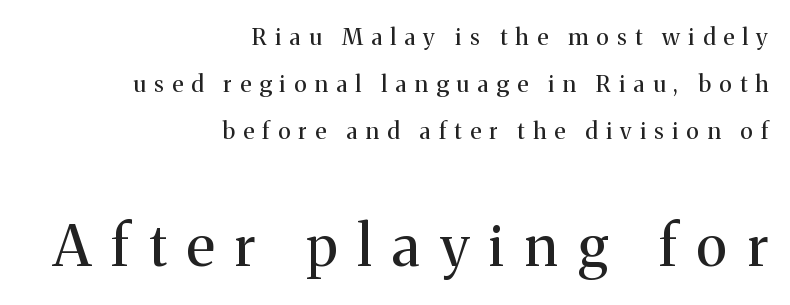
{"serif": "yes", "italic": "no", "bold": "no", "weight": "regular", "width": "normal", "stroke_contrast": "medium", "x_height": "medium", "monospaced": "no", "underline": "no", "align": "right", "line_spacing": "loose", "line_spacing_ratio": 2.05, "letter_spacing": "wide", "letter_spacing_em": 0.36, "larger_block": "second", "size_ratio": 2.48, "glyph_px": 57}
